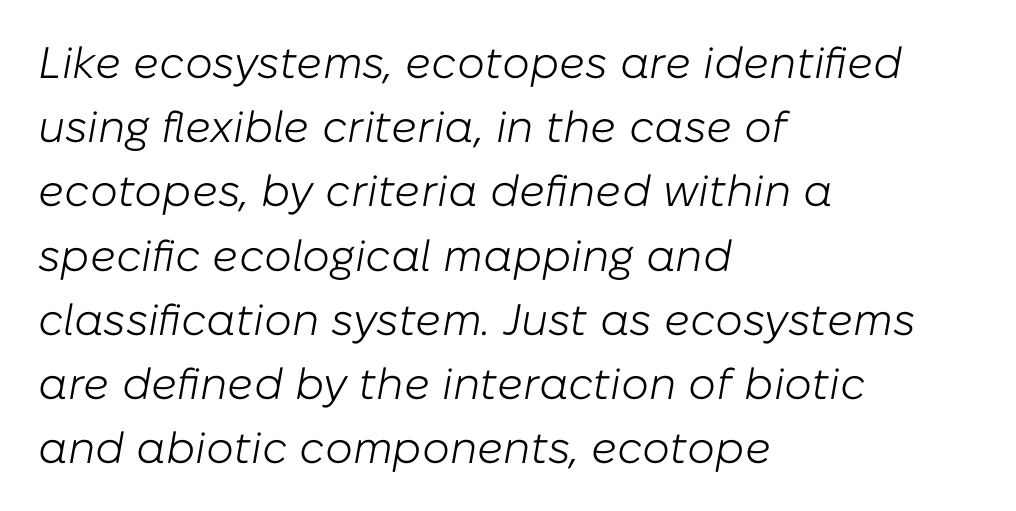
Each letter keeps its own natural width here, so spacing adapts to shape. Every character sits at an angle, as italics do. Each new line begins a customary step beneath the previous one. The ragged edge is on the right, which tells us the setting is flush left. The letters sit at their default tracking, neither squeezed nor spread. Stems here are at most as thick as an everyday book face.
